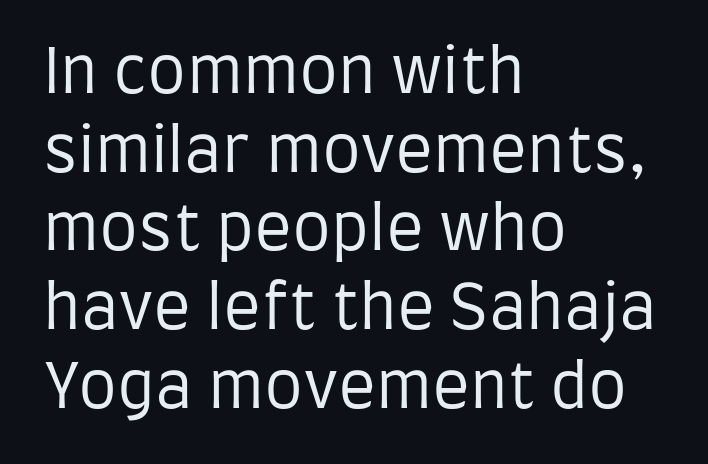
Q: Is the text bold? A: No.
Q: Is the text italic (slanted)? A: No, it is upright.
Q: Is the typeface a serif or a sans-serif typeface? A: Sans-serif.
Q: Is the text underlined? A: No.
Q: How is the paragraph aligned? A: Left-aligned.
Q: Is the spacing between letters normal or unusually wide? A: Normal.
Q: Is the spacing between lines tight, normal or loose? A: Normal.
Q: Width (condensed, normal, or wide)? A: Condensed.
Q: Stroke contrast? A: Low.
Q: x-height? A: Large.
Q: Monospaced? A: No.
